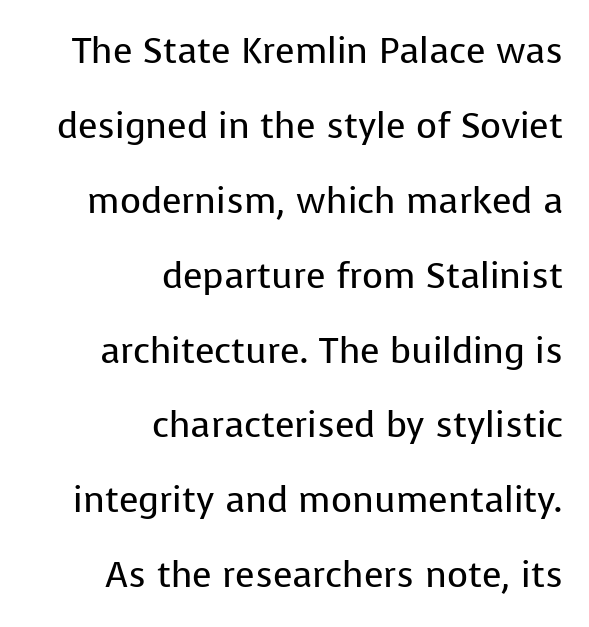
{"serif": "no", "italic": "no", "bold": "no", "weight": "regular", "width": "normal", "stroke_contrast": "low", "x_height": "medium", "monospaced": "no", "underline": "no", "align": "right", "line_spacing": "loose", "line_spacing_ratio": 2.08, "letter_spacing": "normal", "letter_spacing_em": 0.0, "glyph_px": 36}
